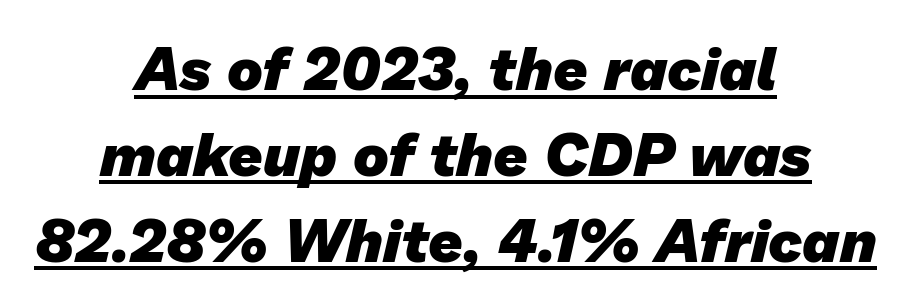
The image shows 60 px heavy sans-serif type; set centered, normal line spacing (1.43x), normal letter spacing, underlined; low stroke contrast and a medium x-height.
